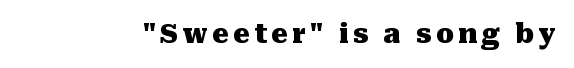
{"italic": "no", "bold": "yes", "underline": "no", "glyph_px": 26}
